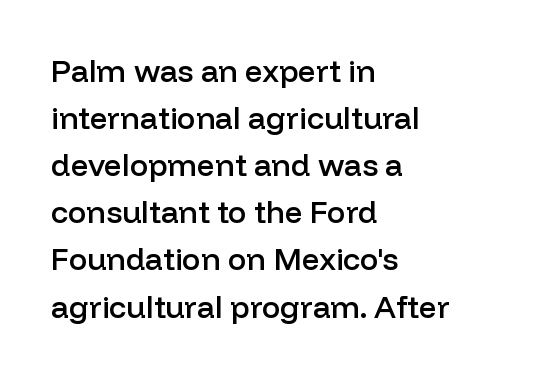
Observe the absence of serifs on each vertical stroke in this sample. Look at the tracking — it's just the regular setting, nothing added. A bit beefed up — I'd call it semibold rather than bold. Alignment: flush left.
